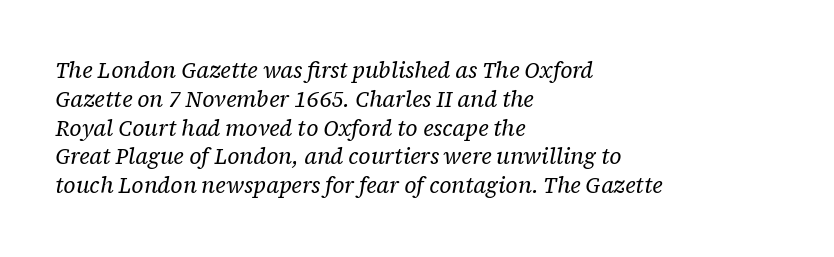
Q: Is the text bold? A: No.
Q: Is the text italic (slanted)? A: Yes, it leans right by about 12 degrees.
Q: Is the text underlined? A: No.
Q: How is the paragraph aligned? A: Left-aligned.
Q: Is the spacing between letters normal or unusually wide? A: Normal.
Q: Is the spacing between lines tight, normal or loose? A: Normal.
